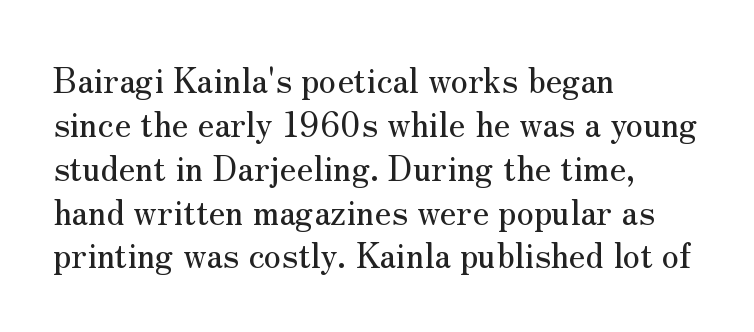
{"serif": "yes", "italic": "no", "width": "normal", "stroke_contrast": "medium", "x_height": "small", "monospaced": "no", "underline": "no", "align": "left", "line_spacing": "normal", "line_spacing_ratio": 1.29, "letter_spacing": "normal", "letter_spacing_em": 0.0, "glyph_px": 34}
